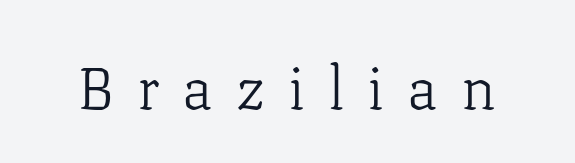
The image shows 59 px light serif type, upright; set unusually wide letter spacing (+0.39 em), not underlined; low stroke contrast and a medium x-height.
